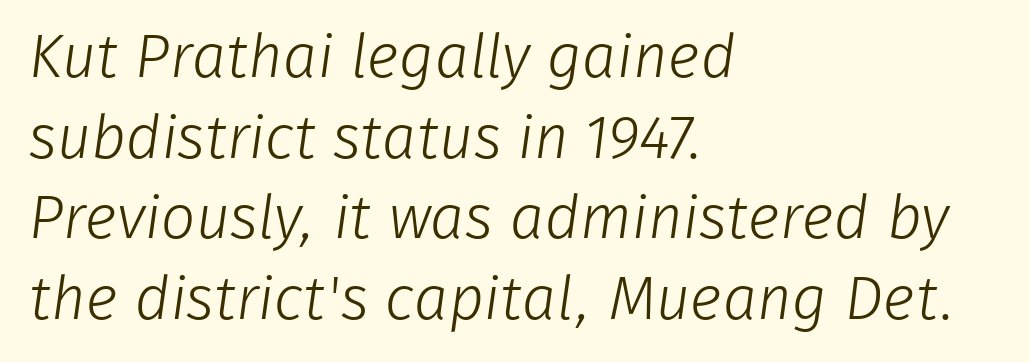
The image shows 61 px light sans-serif type; set left-aligned, normal line spacing (1.32x), normal letter spacing, not underlined; low stroke contrast and a medium x-height.
